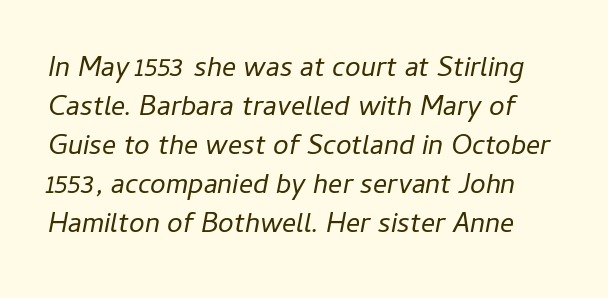
Each new line begins a customary step beneath the previous one. The glyphs look as if they've been sheared to an angle. The passage shown is not underscored anywhere. The font sits on the lighter half of the weight spectrum, regular included.
